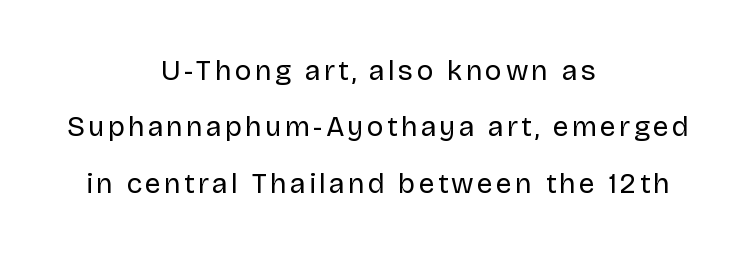
{"serif": "no", "italic": "no", "bold": "no", "weight": "regular", "width": "normal", "stroke_contrast": "low", "x_height": "large", "monospaced": "no", "underline": "no", "align": "center", "line_spacing": "loose", "line_spacing_ratio": 2.01, "glyph_px": 28}
